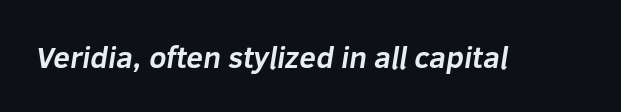
{"serif": "no", "bold": "yes", "weight": "bold", "width": "normal", "stroke_contrast": "low", "x_height": "medium", "monospaced": "no", "underline": "no", "letter_spacing": "normal", "letter_spacing_em": 0.0, "glyph_px": 30}
